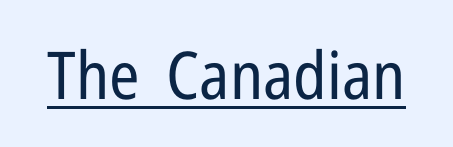
The image shows 66 px regular-weight, condensed sans-serif type, upright; set normal letter spacing, underlined; low stroke contrast and a medium x-height.
